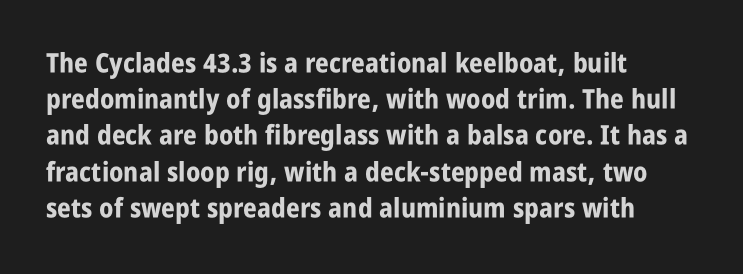
{"italic": "no", "bold": "yes", "underline": "no", "align": "left", "line_spacing": "normal", "line_spacing_ratio": 1.34, "letter_spacing": "normal", "letter_spacing_em": 0.0, "glyph_px": 27}
